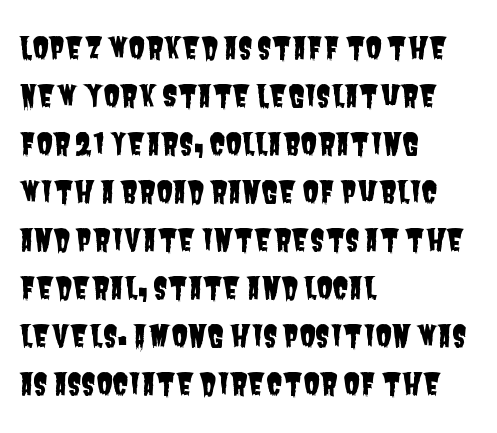
{"serif": "no", "width": "condensed", "stroke_contrast": "low", "x_height": "large", "monospaced": "no", "underline": "no", "align": "left", "line_spacing": "normal", "line_spacing_ratio": 1.6, "letter_spacing": "normal", "letter_spacing_em": 0.0, "glyph_px": 30}
